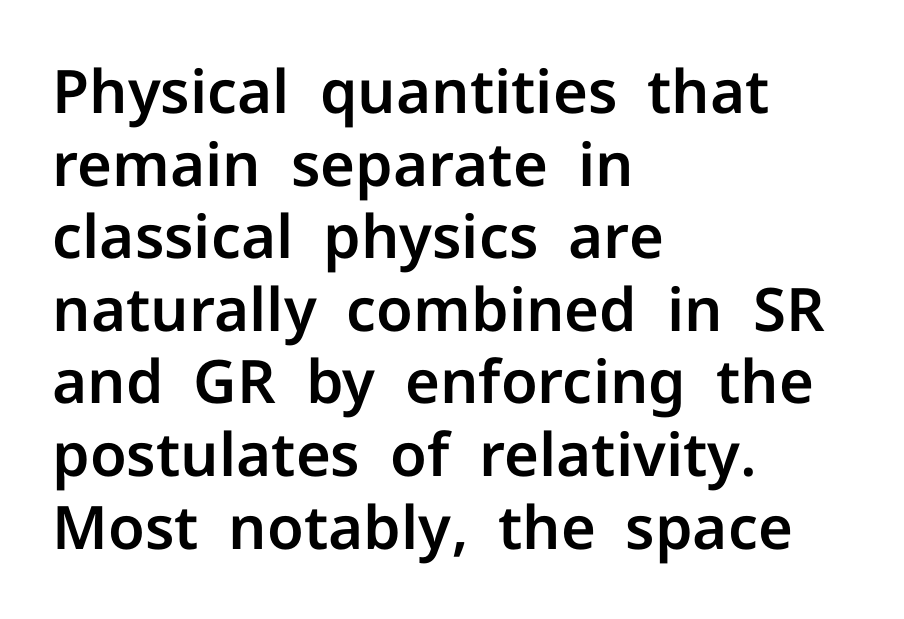
{"serif": "no", "italic": "no", "width": "normal", "stroke_contrast": "low", "x_height": "medium", "monospaced": "no", "underline": "no", "align": "left", "line_spacing_ratio": 1.21, "letter_spacing": "normal", "letter_spacing_em": 0.0, "glyph_px": 60}
